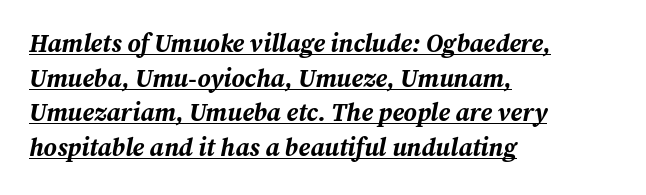
Q: Is the text bold? A: Yes.
Q: Is the text italic (slanted)? A: Yes, it leans right by about 12 degrees.
Q: Is the text underlined? A: Yes.
Q: How is the paragraph aligned? A: Left-aligned.
Q: Is the spacing between letters normal or unusually wide? A: Normal.
Q: Is the spacing between lines tight, normal or loose? A: Normal.
